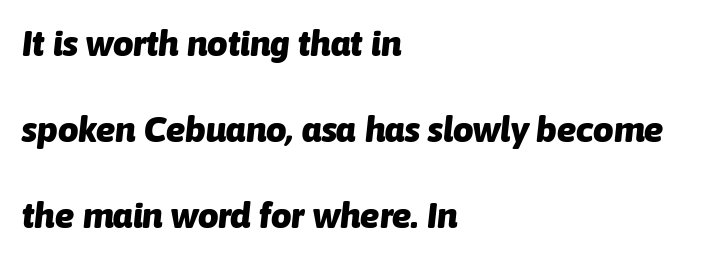
{"italic": "yes", "lean": "right", "slant_degrees": 6, "bold": "yes", "weight": "heavy", "width": "normal", "stroke_contrast": "low", "x_height": "medium", "monospaced": "no", "underline": "no", "align": "left", "line_spacing": "loose", "line_spacing_ratio": 2.39, "letter_spacing": "normal", "letter_spacing_em": 0.0, "glyph_px": 36}
